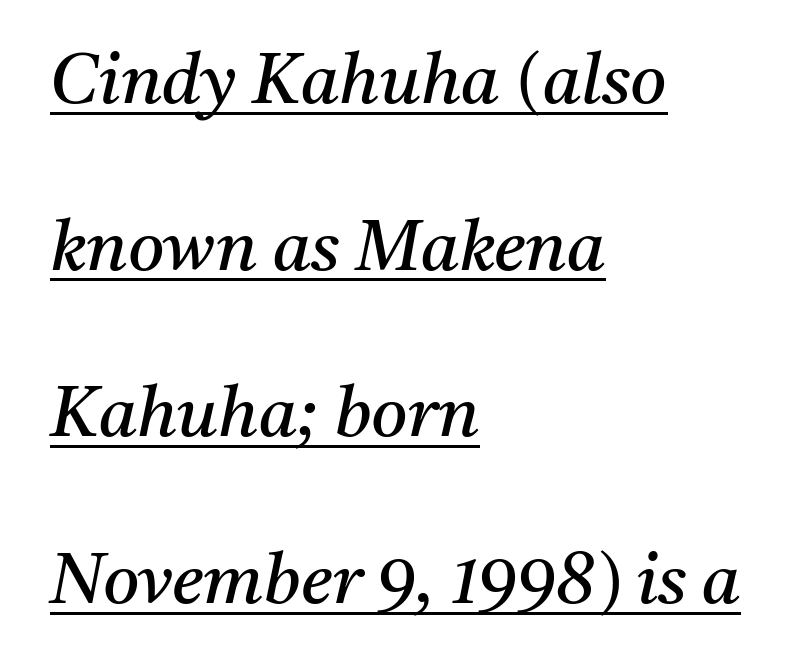
The image shows 70 px regular-weight serif type, italic (leaning right); set left-aligned, loose line spacing (2.38x), normal letter spacing, underlined; medium stroke contrast and a medium x-height.
